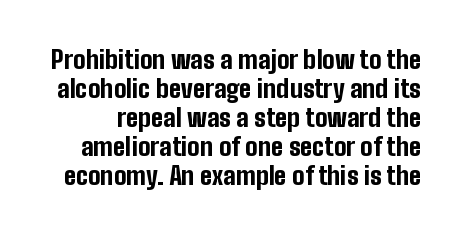
Every character sits straight up, as roman type does. Clear beneath every line of the passage. The face used here has the dense, thick strokes of a bold. The letterforms sit shoulder to shoulder at normal distance.
